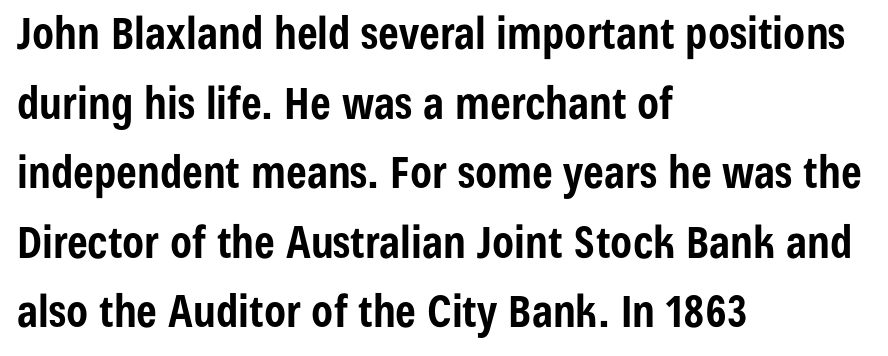
The image shows 44 px bold, condensed sans-serif type, upright; set left-aligned, normal line spacing (1.58x), normal letter spacing, not underlined; low stroke contrast and a medium x-height.
